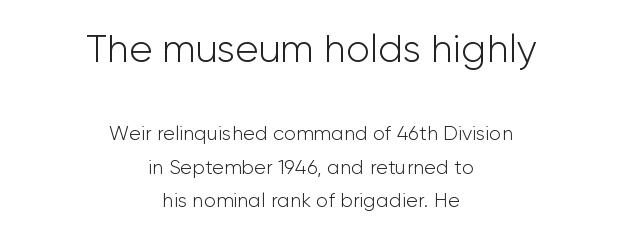
The image shows 39 px light sans-serif type, upright; set centered, normal line spacing (1.67x), normal letter spacing, not underlined; the first (top) block is 1.95x larger; low stroke contrast and a medium x-height.
